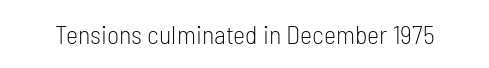
The image shows 26 px text type, upright; set normal letter spacing, not underlined.
